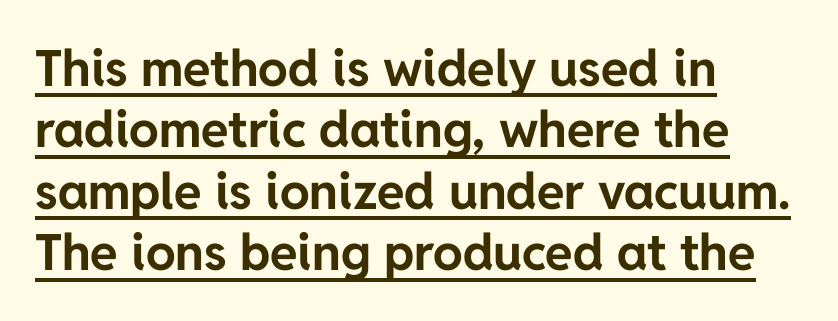
The image shows 50 px bold sans-serif type, upright; set left-aligned, line spacing 1.23x, normal letter spacing, underlined; low stroke contrast and a medium x-height.
